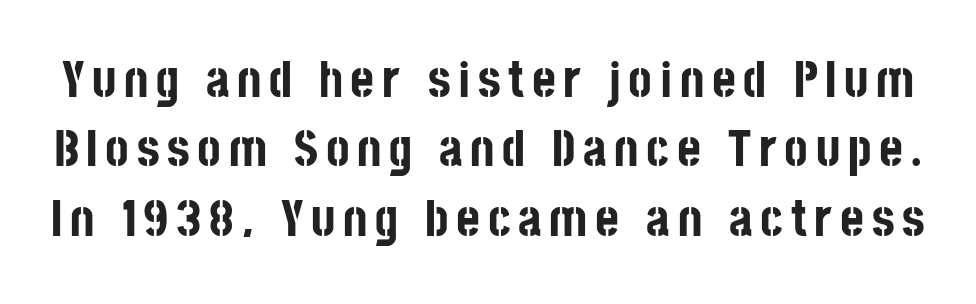
Q: Is the text bold? A: Yes.
Q: Is the text italic (slanted)? A: No, it is upright.
Q: Is the typeface a serif or a sans-serif typeface? A: Sans-serif.
Q: Is the text underlined? A: No.
Q: Is the spacing between lines tight, normal or loose? A: Normal.
Q: Width (condensed, normal, or wide)? A: Condensed.
Q: Stroke contrast? A: Low.
Q: x-height? A: Large.
Q: Monospaced? A: No.
